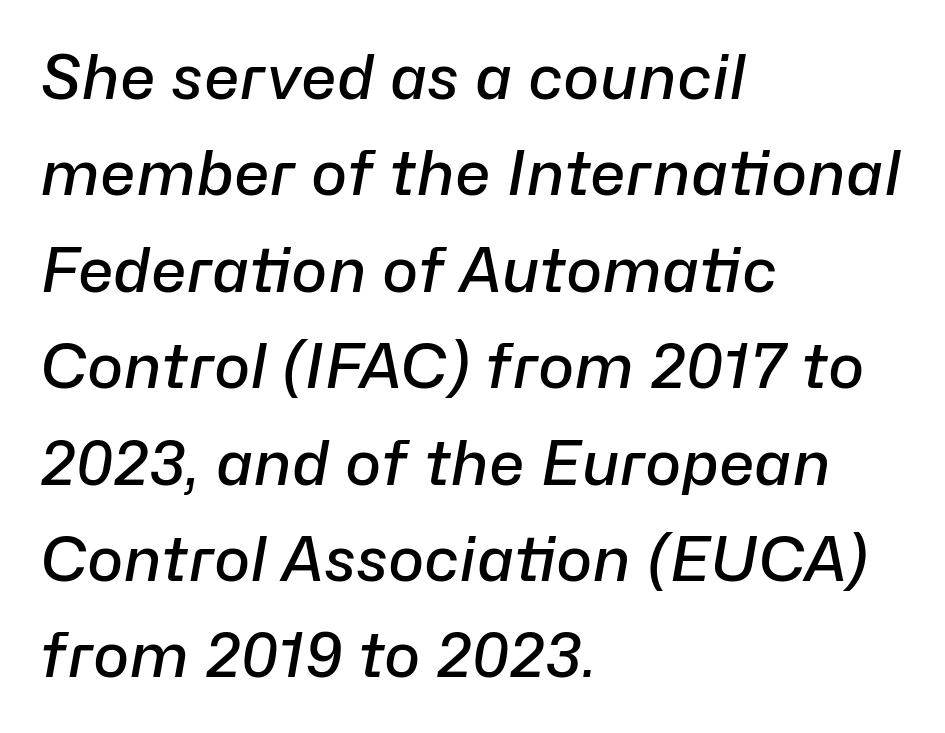
{"italic": "yes", "lean": "right", "slant_degrees": 10, "bold": "semi", "weight": "semibold", "width": "normal", "stroke_contrast": "low", "x_height": "medium", "monospaced": "no", "underline": "no", "align": "left", "line_spacing": "normal", "line_spacing_ratio": 1.58, "letter_spacing": "normal", "letter_spacing_em": 0.0, "glyph_px": 61}
